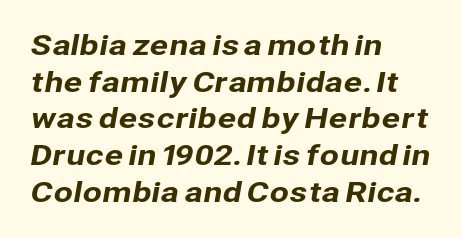
{"serif": "no", "width": "normal", "stroke_contrast": "low", "x_height": "medium", "monospaced": "no", "underline": "no", "align": "left", "line_spacing": "normal", "line_spacing_ratio": 1.31, "letter_spacing": "normal", "letter_spacing_em": 0.0, "glyph_px": 28}
